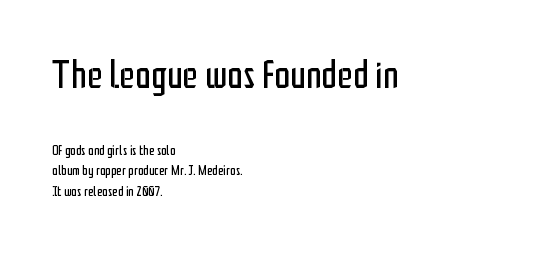
Rows of type keep a routine distance in the vertical direction. The designer gave the opening block more size than the closing block. Reading down the block, your eye returns to a fixed left position each line. Quick note: underline off.
